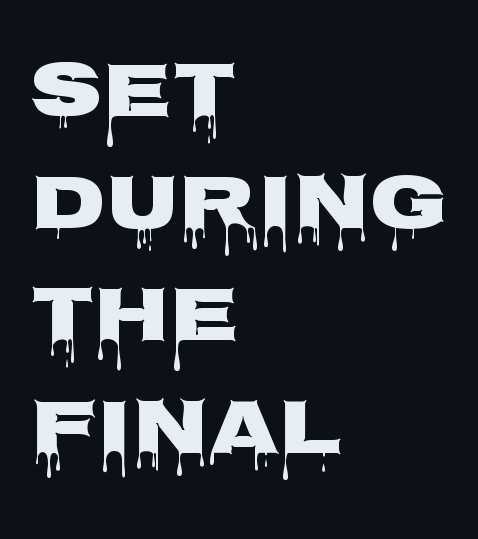
Heavy, bold letterforms. No italicization has been applied; the sample stays upright. Notice how descenders clear the ascenders below comfortably — that's standard leading. In CSS terms this would be text-align: left. Looks like regular typesetting: each glyph gets only the width it needs.
